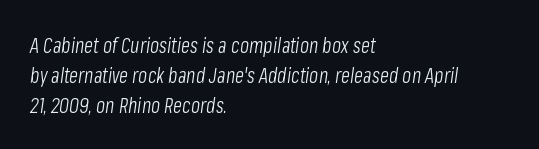
{"italic": "yes", "lean": "right", "slant_degrees": 8, "bold": "no", "underline": "no", "align": "left", "line_spacing": "normal", "line_spacing_ratio": 1.42, "letter_spacing": "normal", "letter_spacing_em": 0.0, "glyph_px": 21}
